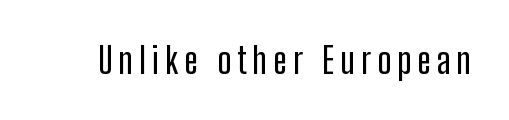
The image shows 36 px condensed sans-serif type, upright; set not underlined; low stroke contrast and a medium x-height.
